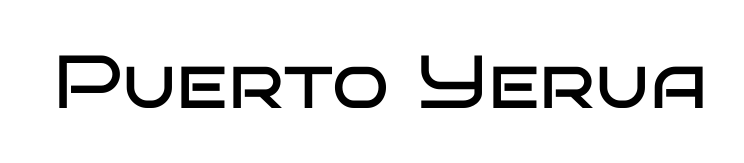
{"serif": "no", "italic": "no", "bold": "no", "weight": "regular", "width": "wide", "stroke_contrast": "low", "x_height": "large", "monospaced": "no", "underline": "no", "letter_spacing": "normal", "letter_spacing_em": 0.0, "glyph_px": 75}
